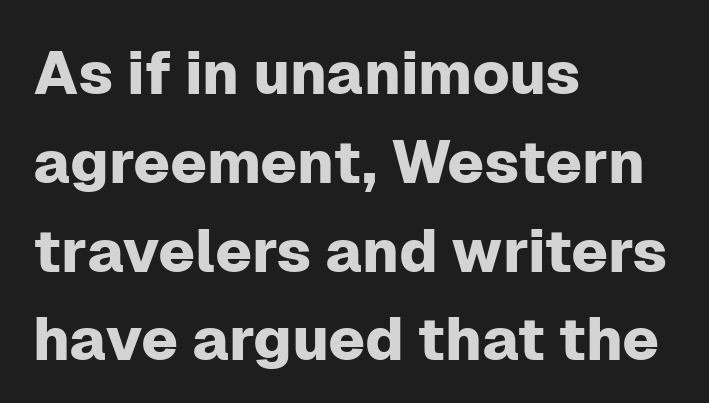
Q: Is the text italic (slanted)? A: No, it is upright.
Q: Is the typeface a serif or a sans-serif typeface? A: Sans-serif.
Q: Is the text underlined? A: No.
Q: How is the paragraph aligned? A: Left-aligned.
Q: Is the spacing between letters normal or unusually wide? A: Normal.
Q: Is the spacing between lines tight, normal or loose? A: Normal.
Q: Width (condensed, normal, or wide)? A: Normal.
Q: Stroke contrast? A: Low.
Q: x-height? A: Medium.
Q: Monospaced? A: No.
